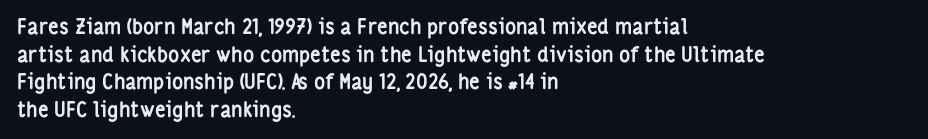
{"italic": "no", "bold": "yes", "underline": "no", "align": "left", "line_spacing": "normal", "line_spacing_ratio": 1.31, "letter_spacing": "normal", "letter_spacing_em": 0.0, "glyph_px": 21}
